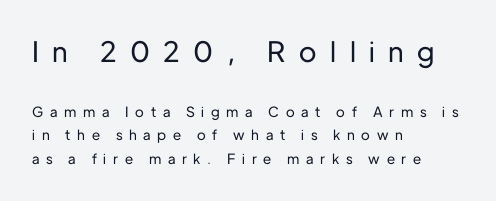
A typesetter would label this face a sans. Look at the tracking — it's clearly loosened, letters drifting apart. The rendering shrinks the type as you move from the upper chunk to the lower. Where is the straight margin? On the left. Do the characters align in a grid? No, the font is proportional. Normally led — the rows are evenly, conventionally spaced.
